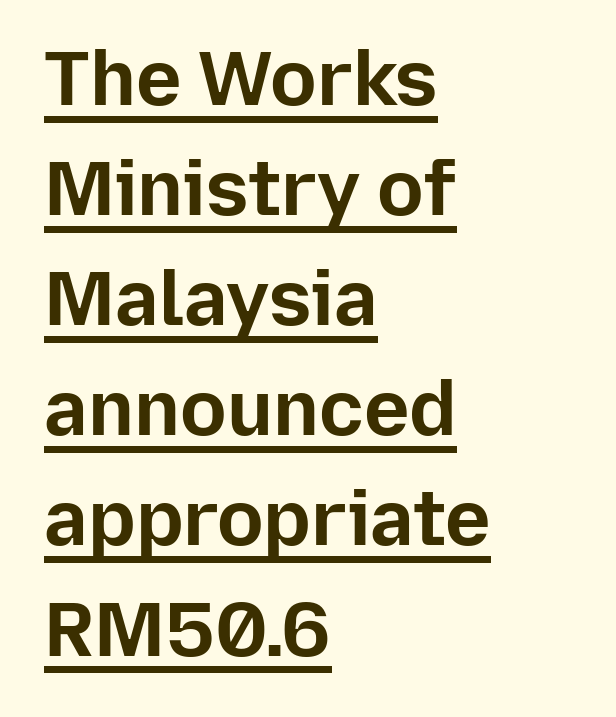
{"serif": "no", "italic": "no", "bold": "yes", "weight": "bold", "width": "normal", "stroke_contrast": "low", "x_height": "medium", "monospaced": "no", "underline": "yes", "align": "left", "line_spacing": "normal", "line_spacing_ratio": 1.43, "letter_spacing": "normal", "letter_spacing_em": 0.0, "glyph_px": 77}
